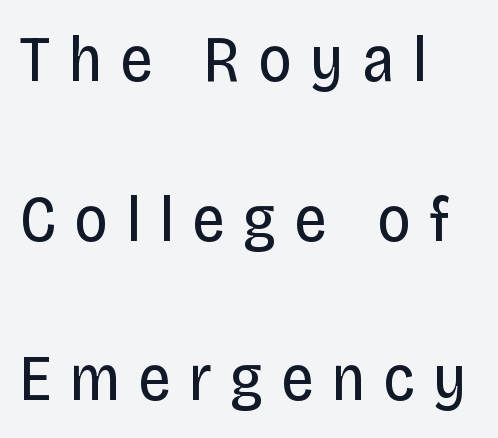
{"serif": "no", "italic": "no", "bold": "no", "weight": "regular", "width": "condensed", "stroke_contrast": "low", "x_height": "large", "monospaced": "no", "underline": "no", "align": "left", "line_spacing": "loose", "line_spacing_ratio": 2.42, "letter_spacing": "wide", "letter_spacing_em": 0.27, "glyph_px": 66}
